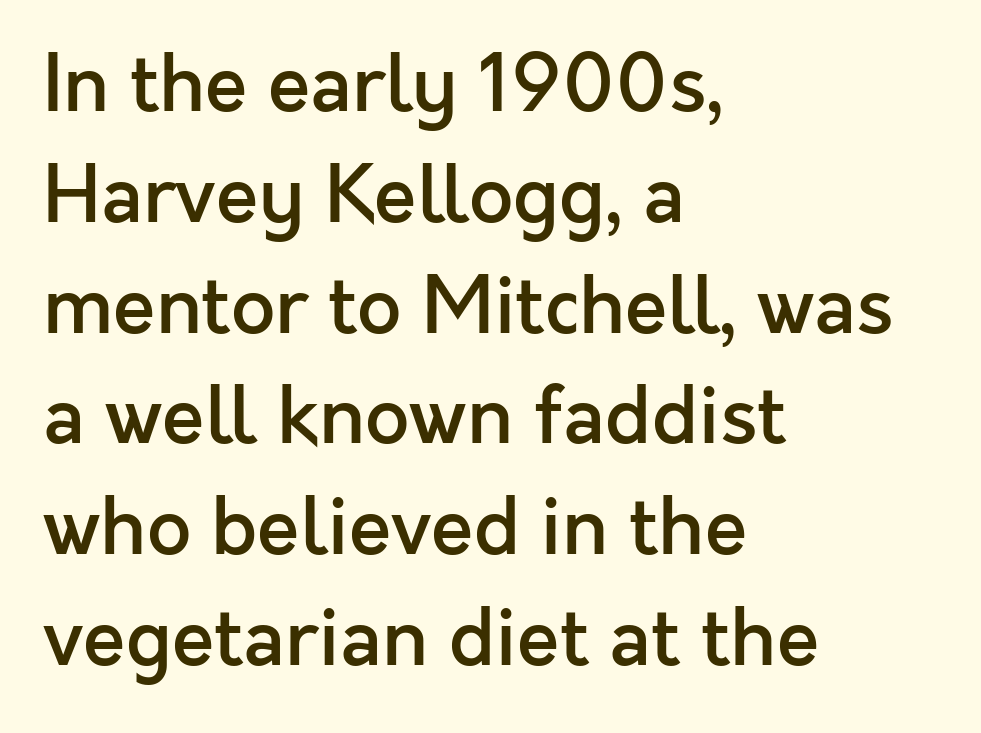
Q: Is the text bold? A: Semi-bold.
Q: Is the text italic (slanted)? A: No, it is upright.
Q: Is the typeface a serif or a sans-serif typeface? A: Sans-serif.
Q: Is the text underlined? A: No.
Q: How is the paragraph aligned? A: Left-aligned.
Q: Is the spacing between letters normal or unusually wide? A: Normal.
Q: Is the spacing between lines tight, normal or loose? A: Normal.
Q: Width (condensed, normal, or wide)? A: Normal.
Q: x-height? A: Medium.
Q: Monospaced? A: No.
